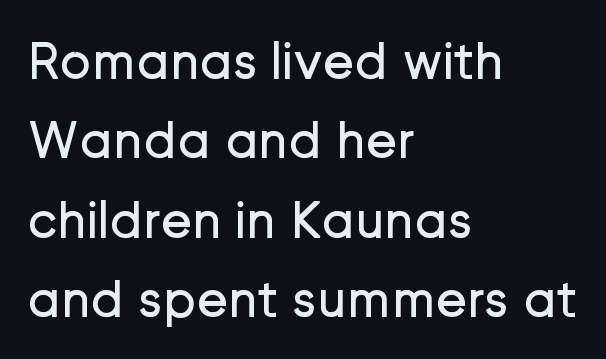
The image shows 53 px regular-weight sans-serif type, upright; set left-aligned, normal line spacing (1.5x), normal letter spacing, not underlined; low stroke contrast and a medium x-height.
